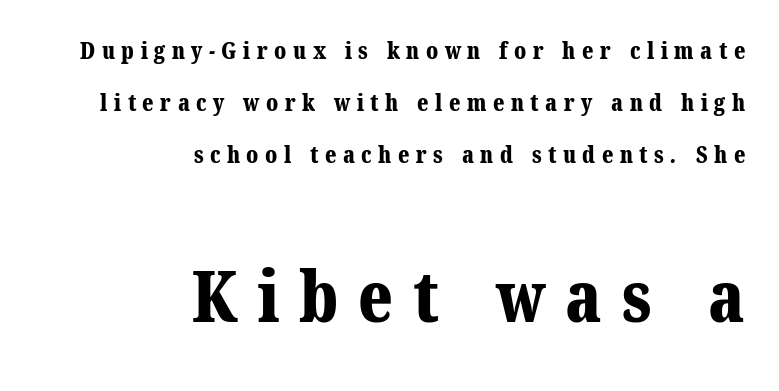
Each letter keeps its own natural width here, so spacing adapts to shape. The glyphs have the mass of a bold cut. The later block is typeset at a bigger size than the earlier block. Short and long lines alike share a common ending point at right. The face used here is rendered with a markedly widened letterfit. Classification — serif.
